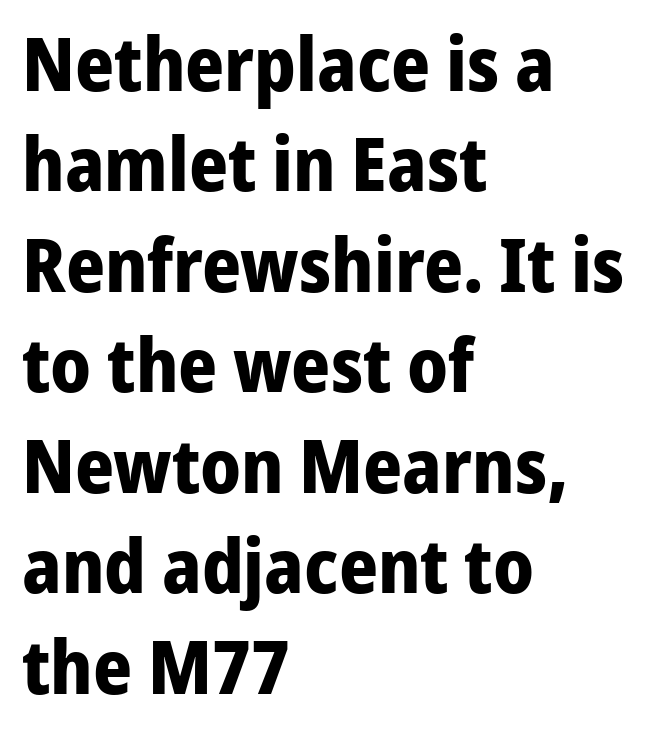
{"serif": "no", "italic": "no", "bold": "yes", "weight": "bold", "width": "normal", "stroke_contrast": "low", "x_height": "medium", "monospaced": "no", "underline": "no", "align": "left", "line_spacing": "normal", "line_spacing_ratio": 1.34, "letter_spacing": "normal", "letter_spacing_em": 0.0, "glyph_px": 75}
